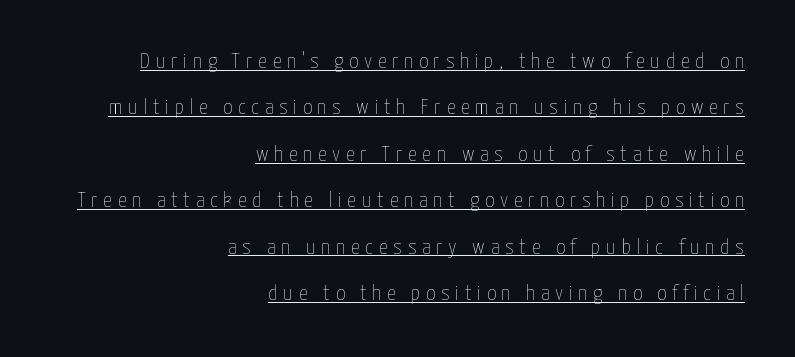
The image shows 22 px text type, upright; set right-aligned, loose line spacing (2.11x), unusually wide letter spacing (+0.26 em), underlined.
